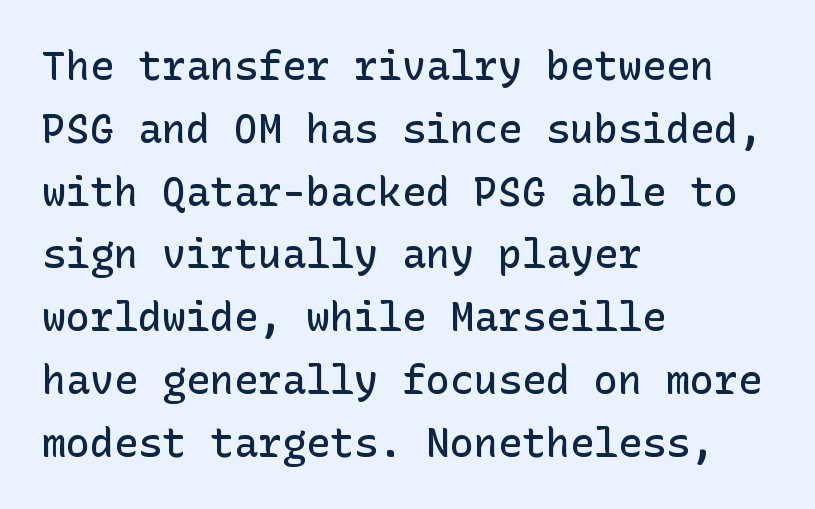
{"serif": "no", "italic": "no", "bold": "semi", "weight": "semibold", "width": "normal", "stroke_contrast": "low", "x_height": "medium", "underline": "no", "align": "left", "line_spacing": "normal", "line_spacing_ratio": 1.57, "letter_spacing": "normal", "letter_spacing_em": 0.0, "glyph_px": 40}
